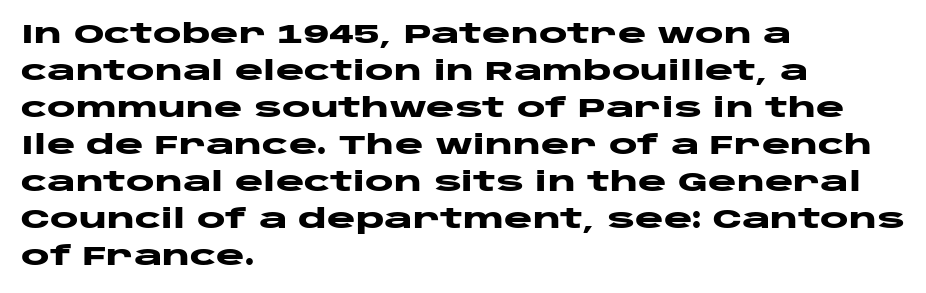
Q: Is the text bold? A: Yes.
Q: Is the text italic (slanted)? A: No, it is upright.
Q: Is the text underlined? A: No.
Q: How is the paragraph aligned? A: Left-aligned.
Q: Is the spacing between letters normal or unusually wide? A: Normal.
Q: Is the spacing between lines tight, normal or loose? A: Normal.
